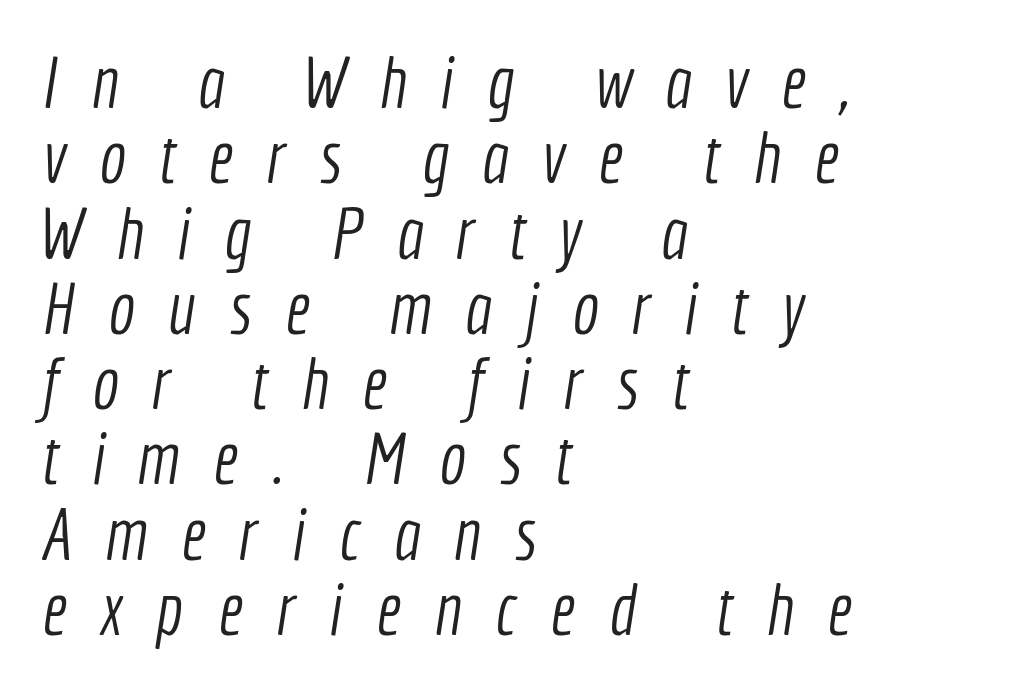
{"serif": "no", "bold": "no", "weight": "light", "width": "condensed", "x_height": "medium", "monospaced": "no", "underline": "no", "align": "left", "line_spacing": "tight", "line_spacing_ratio": 1.06, "letter_spacing": "wide", "letter_spacing_em": 0.47, "glyph_px": 71}
